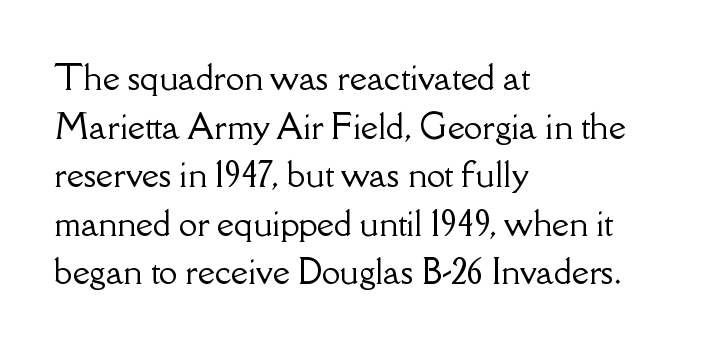
The image shows 33 px serif type, upright; set left-aligned, normal line spacing (1.47x), normal letter spacing, not underlined; low stroke contrast and a small x-height.
